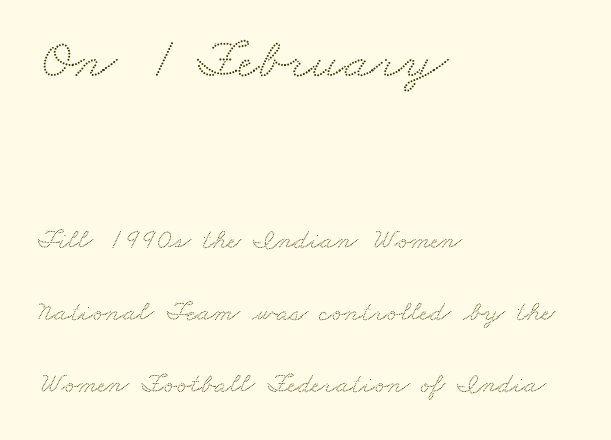
Q: Is the typeface a serif or a sans-serif typeface? A: Serif.
Q: Is the text underlined? A: No.
Q: How is the paragraph aligned? A: Left-aligned.
Q: Is the spacing between letters normal or unusually wide? A: Normal.
Q: Is the spacing between lines tight, normal or loose? A: Loose.
Q: Which block of text is set in a larger size, the first (top) or the second (bottom)? A: The first (top) one.
Q: Width (condensed, normal, or wide)? A: Wide.
Q: Stroke contrast? A: Medium.
Q: x-height? A: Small.
Q: Monospaced? A: No.
